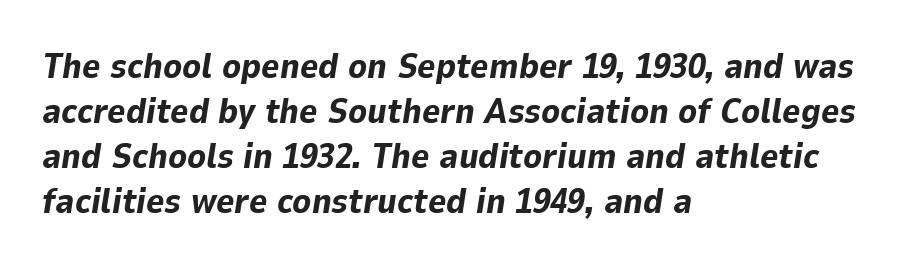
{"italic": "yes", "lean": "right", "slant_degrees": 9, "bold": "yes", "weight": "bold", "width": "normal", "stroke_contrast": "low", "x_height": "medium", "monospaced": "no", "underline": "no", "align": "left", "line_spacing": "normal", "line_spacing_ratio": 1.29, "letter_spacing": "normal", "letter_spacing_em": 0.0, "glyph_px": 35}
